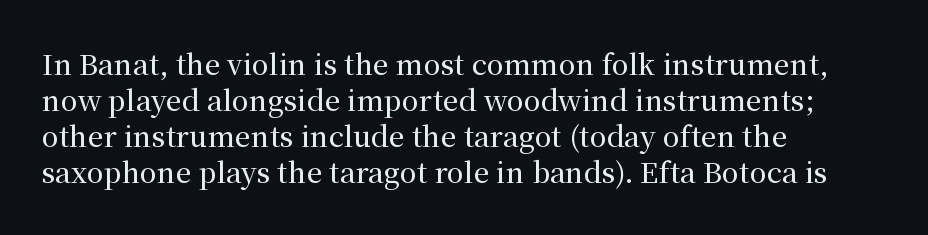
{"serif": "yes", "italic": "no", "width": "normal", "stroke_contrast": "medium", "x_height": "medium", "monospaced": "no", "underline": "no", "align": "left", "line_spacing": "normal", "line_spacing_ratio": 1.29, "letter_spacing": "normal", "letter_spacing_em": 0.0, "glyph_px": 28}
